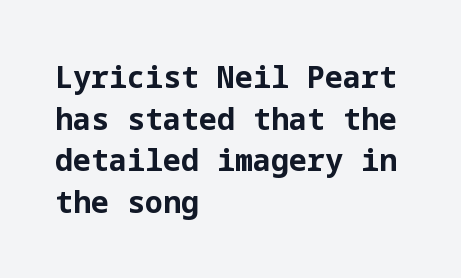
The image shows 30 px bold sans-serif type, upright; set left-aligned, normal line spacing (1.39x), normal letter spacing, not underlined; low stroke contrast and a medium x-height.
